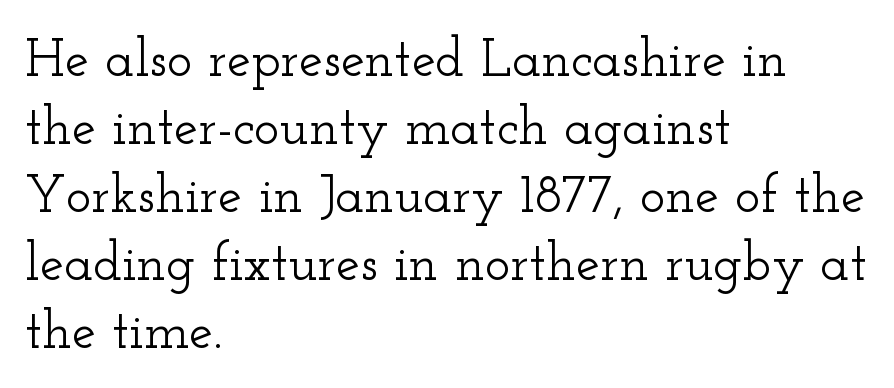
{"serif": "yes", "italic": "no", "width": "wide", "stroke_contrast": "low", "x_height": "small", "monospaced": "no", "underline": "no", "align": "left", "line_spacing": "normal", "line_spacing_ratio": 1.26, "letter_spacing": "normal", "letter_spacing_em": 0.0, "glyph_px": 54}
